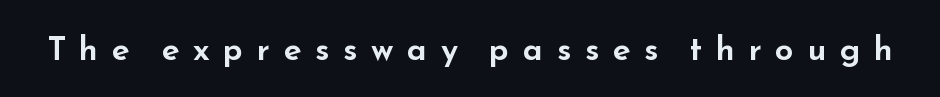
The image shows 33 px wide sans-serif type, upright; set unusually wide letter spacing (+0.41 em), not underlined; low stroke contrast and a small x-height.
